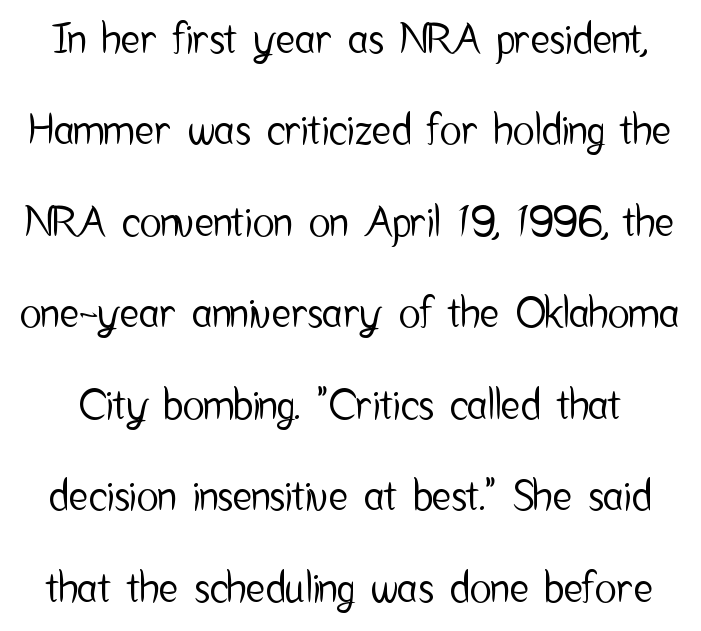
{"serif": "no", "italic": "no", "width": "condensed", "stroke_contrast": "low", "x_height": "medium", "monospaced": "no", "underline": "no", "line_spacing": "loose", "line_spacing_ratio": 2.23, "letter_spacing": "normal", "letter_spacing_em": 0.0, "glyph_px": 41}
